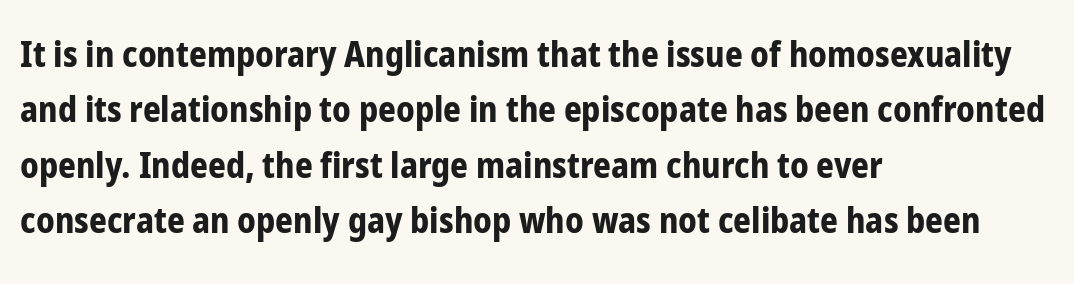
{"serif": "no", "italic": "no", "bold": "yes", "weight": "bold", "width": "condensed", "stroke_contrast": "low", "x_height": "medium", "monospaced": "no", "underline": "no", "align": "left", "line_spacing": "normal", "line_spacing_ratio": 1.58, "letter_spacing": "normal", "letter_spacing_em": 0.0, "glyph_px": 35}
